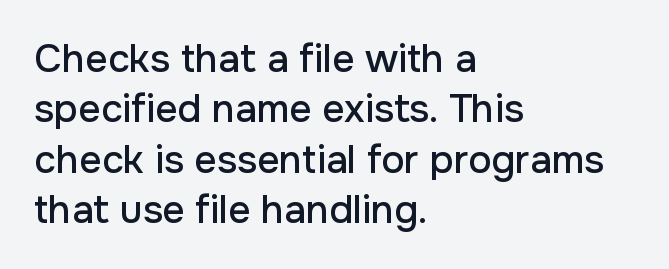
The passage shown is not underscored anywhere. These lines are rendered in a variable-pitch font. Letterform terminals end flat and unadorned throughout the passage. Line beginnings align vertically; line endings do not. You could call the tracking neutral — neither tight nor loose.
